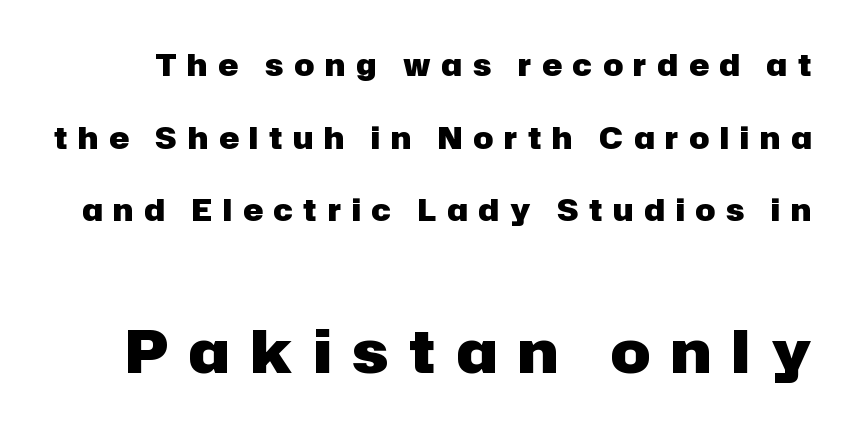
Chunky letters — that's bold for sure. If you squint, the bottom block still reads clearly — it's the larger of the two. Honestly, the rows look like they've been pulled way apart. Nope, no serifs anywhere on these letters.
